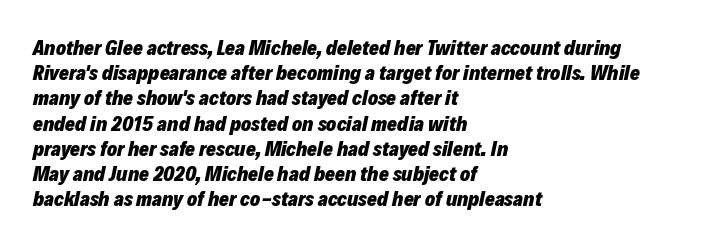
The image shows 21 px bold type, italic (leaning right); set left-aligned, line spacing 1.2x, normal letter spacing, not underlined.
